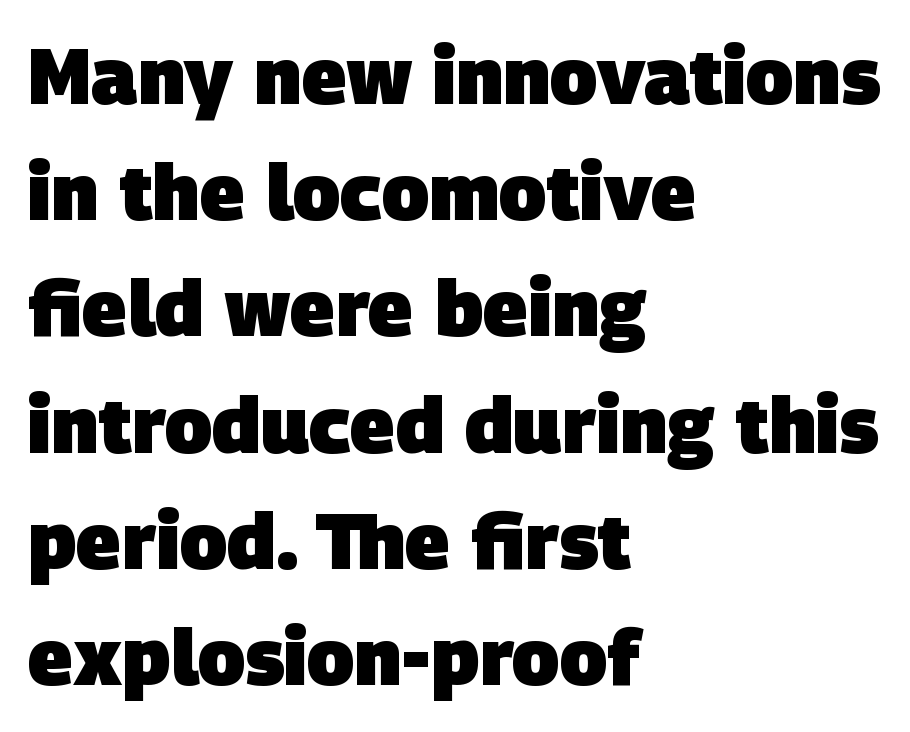
{"serif": "no", "bold": "yes", "weight": "heavy", "width": "normal", "stroke_contrast": "low", "x_height": "large", "monospaced": "no", "underline": "no", "align": "left", "line_spacing": "normal", "line_spacing_ratio": 1.49, "letter_spacing": "normal", "letter_spacing_em": 0.0, "glyph_px": 78}
